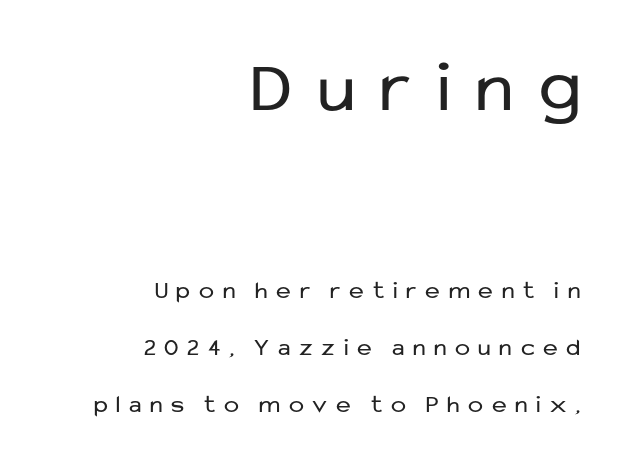
{"serif": "no", "italic": "no", "bold": "no", "weight": "regular", "width": "normal", "stroke_contrast": "low", "x_height": "medium", "monospaced": "no", "underline": "no", "align": "right", "line_spacing": "loose", "line_spacing_ratio": 2.28, "letter_spacing": "wide", "letter_spacing_em": 0.35, "larger_block": "first", "size_ratio": 2.96, "glyph_px": 74}
